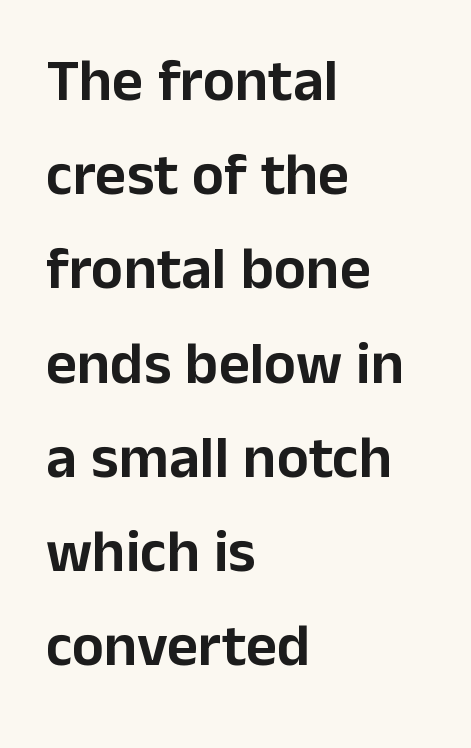
Each letter keeps its own natural width here, so spacing adapts to shape. Each row of text sits above clean, open space. The axis of the letterforms is exactly vertical. Tracking value appears to be zero — textbook default spacing.
